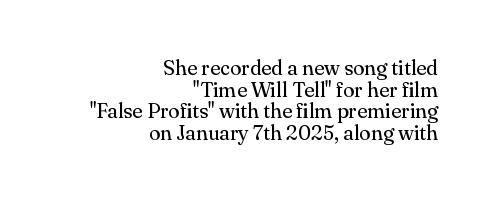
{"italic": "no", "bold": "no", "underline": "no", "align": "right", "line_spacing": "tight", "line_spacing_ratio": 1.03, "letter_spacing": "normal", "letter_spacing_em": 0.0, "glyph_px": 21}
